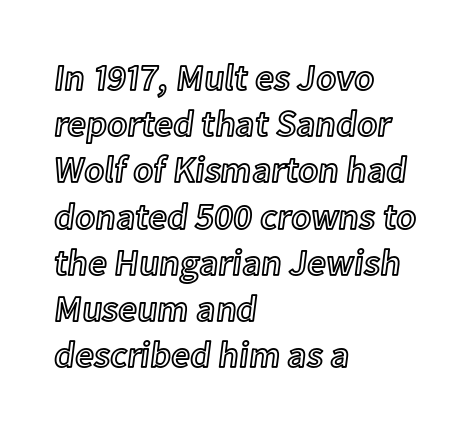
The image shows 37 px text type; set left-aligned, normal line spacing (1.25x), normal letter spacing, not underlined; a medium x-height.
